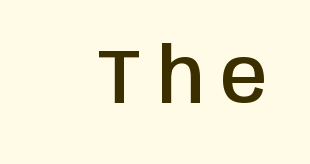
Q: Is the text bold? A: Semi-bold.
Q: Is the text italic (slanted)? A: No, it is upright.
Q: Is the typeface a serif or a sans-serif typeface? A: Sans-serif.
Q: Is the text underlined? A: No.
Q: Is the spacing between letters normal or unusually wide? A: Unusually wide.
Q: Width (condensed, normal, or wide)? A: Condensed.
Q: Stroke contrast? A: Low.
Q: x-height? A: Large.
Q: Monospaced? A: No.
